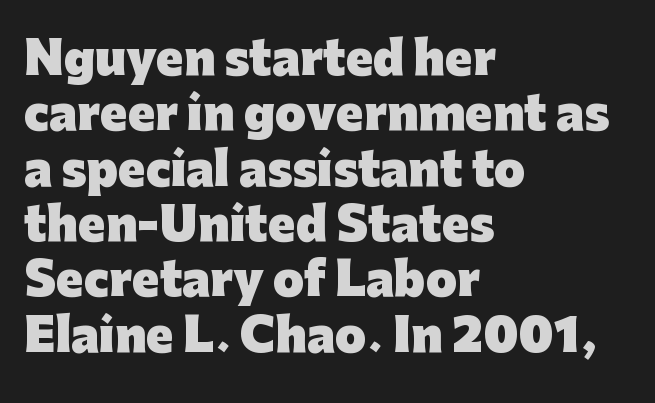
{"serif": "no", "italic": "no", "bold": "yes", "weight": "heavy", "width": "normal", "stroke_contrast": "low", "x_height": "medium", "monospaced": "no", "underline": "no", "align": "left", "line_spacing_ratio": 1.23, "letter_spacing": "normal", "letter_spacing_em": 0.0, "glyph_px": 45}
